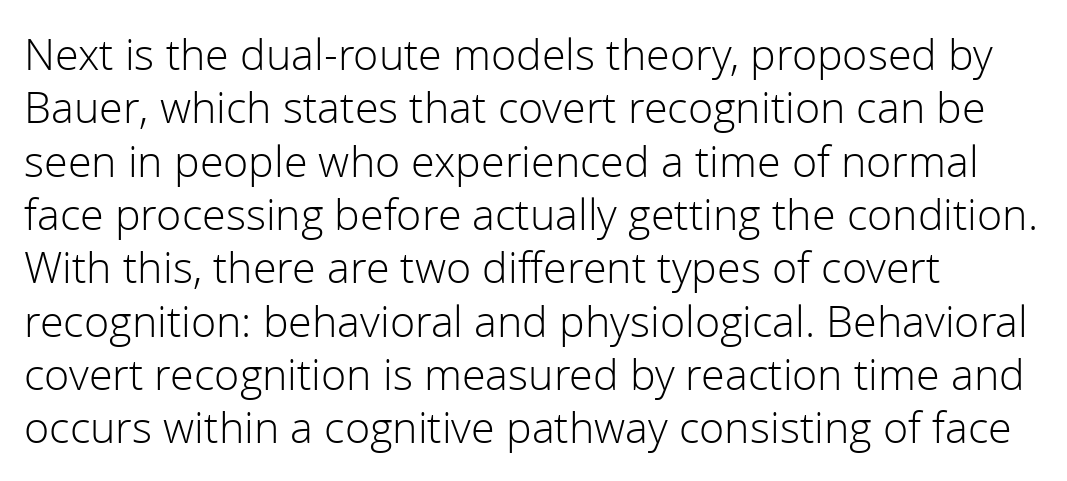
Q: Is the text bold? A: No.
Q: Is the text italic (slanted)? A: No, it is upright.
Q: Is the typeface a serif or a sans-serif typeface? A: Sans-serif.
Q: Is the text underlined? A: No.
Q: How is the paragraph aligned? A: Left-aligned.
Q: Is the spacing between letters normal or unusually wide? A: Normal.
Q: Width (condensed, normal, or wide)? A: Normal.
Q: Stroke contrast? A: Low.
Q: x-height? A: Medium.
Q: Monospaced? A: No.
